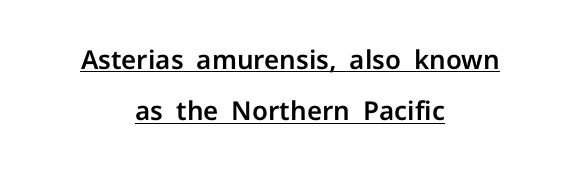
{"italic": "no", "underline": "yes", "align": "center", "line_spacing": "loose", "line_spacing_ratio": 1.97, "letter_spacing": "normal", "letter_spacing_em": 0.0, "glyph_px": 26}
